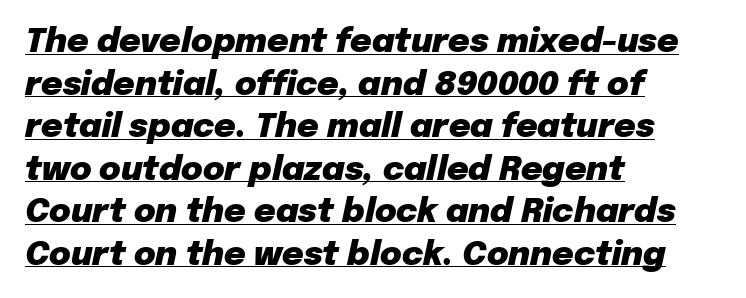
Q: Is the text bold? A: Yes.
Q: Is the text italic (slanted)? A: Yes, it leans right by about 12 degrees.
Q: Is the text underlined? A: Yes.
Q: How is the paragraph aligned? A: Left-aligned.
Q: Is the spacing between letters normal or unusually wide? A: Normal.
Q: Is the spacing between lines tight, normal or loose? A: Normal.
Q: Width (condensed, normal, or wide)? A: Normal.
Q: Stroke contrast? A: Low.
Q: x-height? A: Medium.
Q: Monospaced? A: No.
